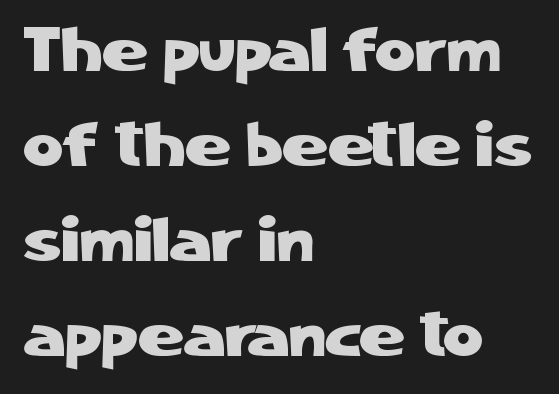
{"serif": "no", "italic": "no", "width": "normal", "stroke_contrast": "low", "x_height": "medium", "monospaced": "no", "underline": "no", "align": "left", "line_spacing": "normal", "line_spacing_ratio": 1.53, "letter_spacing": "normal", "letter_spacing_em": 0.0, "glyph_px": 62}
